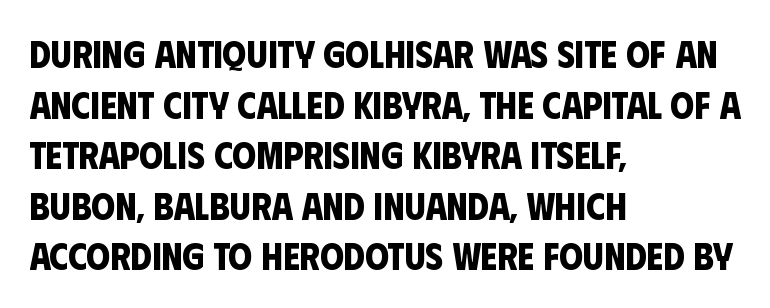
Reading down the block, your eye returns to a fixed left position each line. Proportional: the letters do not fall into vertical columns. Vertically, the passage feels balanced, rows spaced as you'd expect. Chunky letters — that's bold for sure.
